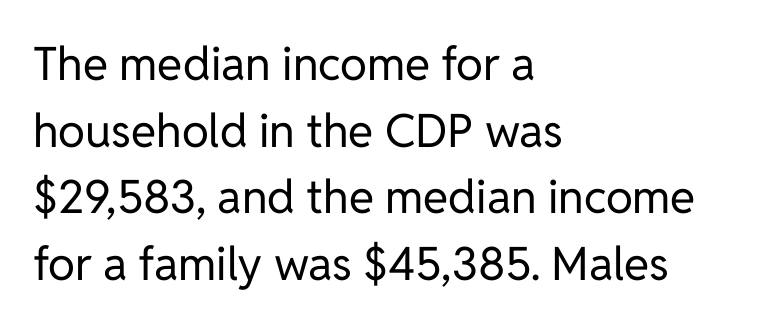
The image shows 46 px regular-weight sans-serif type, upright; set left-aligned, normal line spacing (1.45x), normal letter spacing, not underlined; low stroke contrast and a medium x-height.
